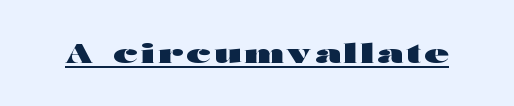
This is heavy type, rendered in bold. Tall strokes in this sample are plumb rather than angled. The lettering is marked with a stroke running underneath it.
